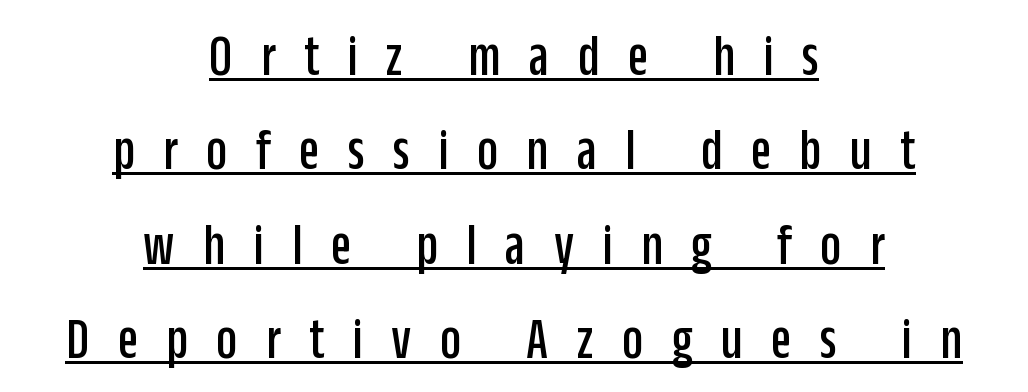
How are the letters spaced? Widely, with obvious added tracking. The passage shown is typed in a proportional face where columns would drift. Type style note: lacks serifs. Does a line run under the words? Yes, clearly.
